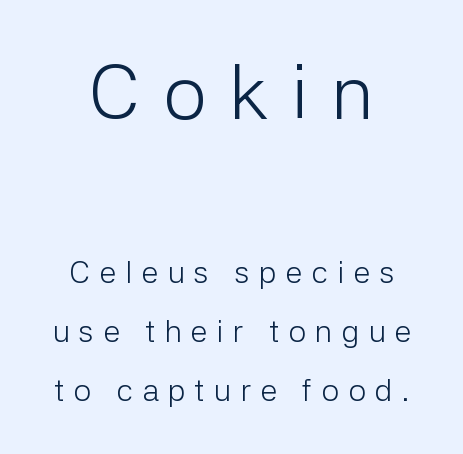
Q: Is the text bold? A: No.
Q: Is the text italic (slanted)? A: No, it is upright.
Q: Is the typeface a serif or a sans-serif typeface? A: Sans-serif.
Q: Is the text underlined? A: No.
Q: Is the spacing between letters normal or unusually wide? A: Unusually wide.
Q: Is the spacing between lines tight, normal or loose? A: Loose.
Q: Which block of text is set in a larger size, the first (top) or the second (bottom)? A: The first (top) one.
Q: Width (condensed, normal, or wide)? A: Normal.
Q: Stroke contrast? A: Low.
Q: x-height? A: Medium.
Q: Monospaced? A: No.
